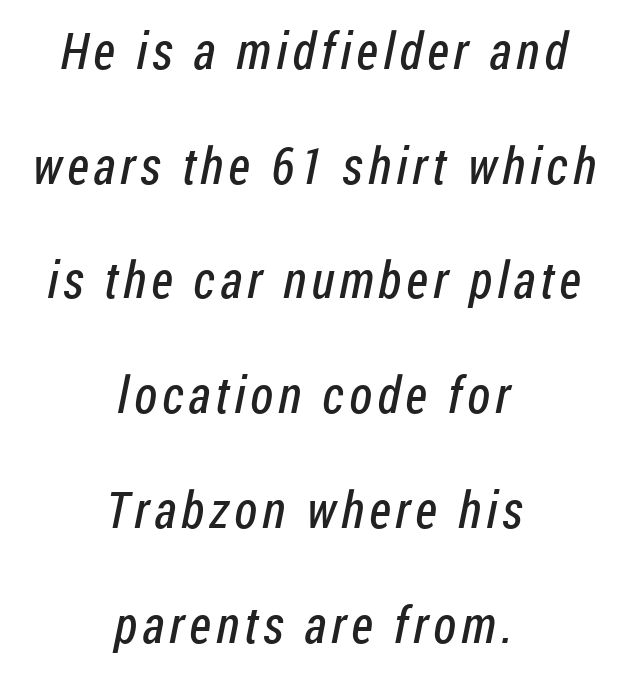
The image shows 51 px regular-weight, condensed sans-serif type; set centered, loose line spacing (2.25x), not underlined; low stroke contrast and a medium x-height.
